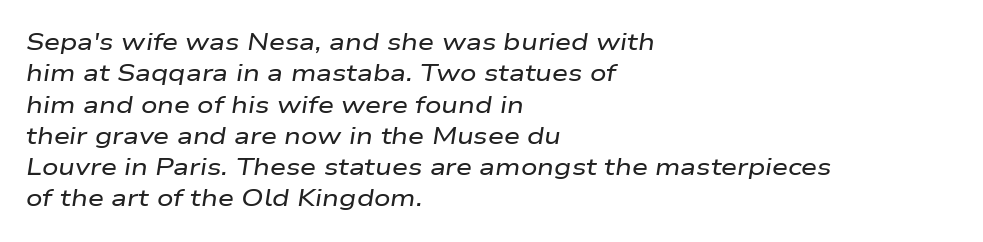
{"italic": "yes", "lean": "right", "slant_degrees": 9, "underline": "no", "align": "left", "line_spacing": "normal", "line_spacing_ratio": 1.36, "letter_spacing": "normal", "letter_spacing_em": 0.0, "glyph_px": 23}
